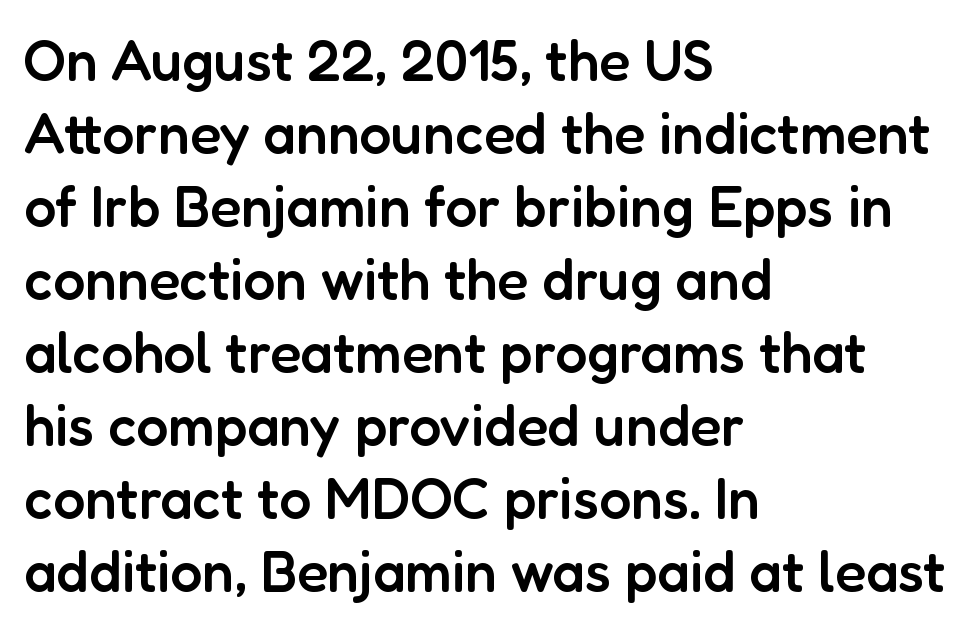
{"serif": "no", "italic": "no", "bold": "semi", "weight": "semibold", "width": "normal", "stroke_contrast": "low", "x_height": "medium", "monospaced": "no", "underline": "no", "align": "left", "line_spacing": "normal", "line_spacing_ratio": 1.28, "letter_spacing": "normal", "letter_spacing_em": 0.0, "glyph_px": 57}
